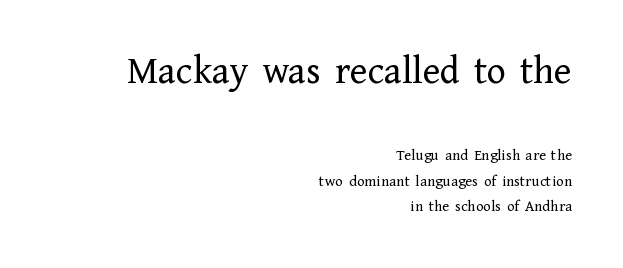
The image shows 40 px regular-weight serif type, upright; set right-aligned, normal line spacing (1.6x), normal letter spacing, not underlined; the first (top) block is 2.5x larger; low stroke contrast and a medium x-height.
